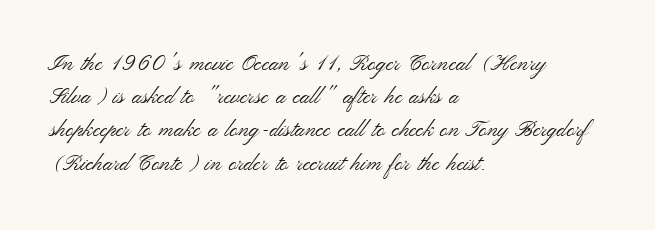
Q: Is the text bold? A: No.
Q: Is the text italic (slanted)? A: Yes.
Q: Is the text underlined? A: No.
Q: How is the paragraph aligned? A: Left-aligned.
Q: Is the spacing between letters normal or unusually wide? A: Normal.
Q: Is the spacing between lines tight, normal or loose? A: Normal.
